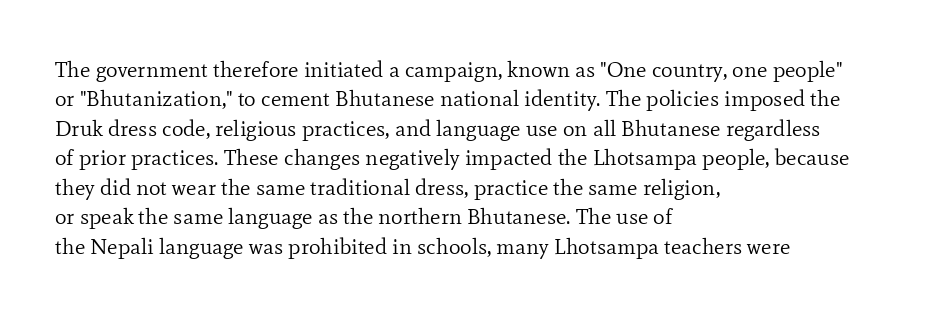
{"italic": "no", "bold": "no", "underline": "no", "align": "left", "line_spacing": "normal", "line_spacing_ratio": 1.34, "letter_spacing": "normal", "letter_spacing_em": 0.0, "glyph_px": 22}
